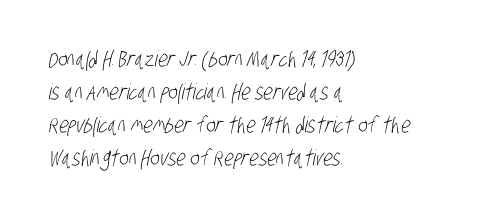
The image shows 22 px text type; set left-aligned, normal line spacing (1.5x), normal letter spacing, not underlined.
